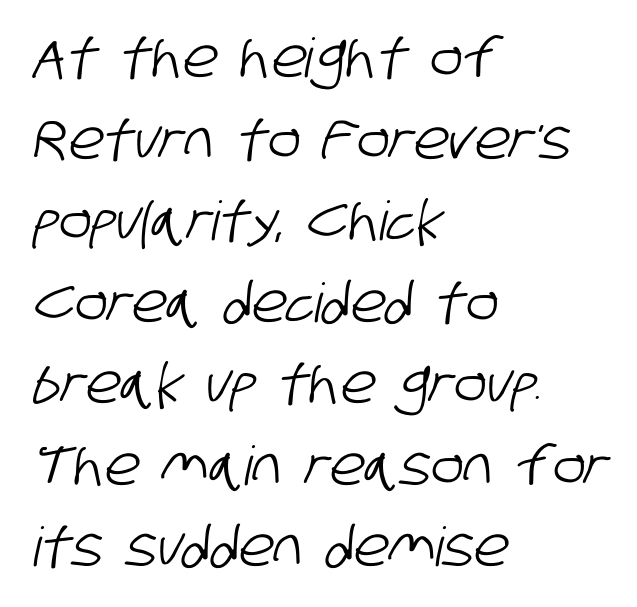
Grotesque or geometric, the face here clearly has no serifs. In terms of leading, this rendering sits right in the middle. Each letter keeps its own natural width here, so spacing adapts to shape. The rag falls on the right side of this text block. Each word holds together tightly as a unit, with standard inter-letter gaps.
